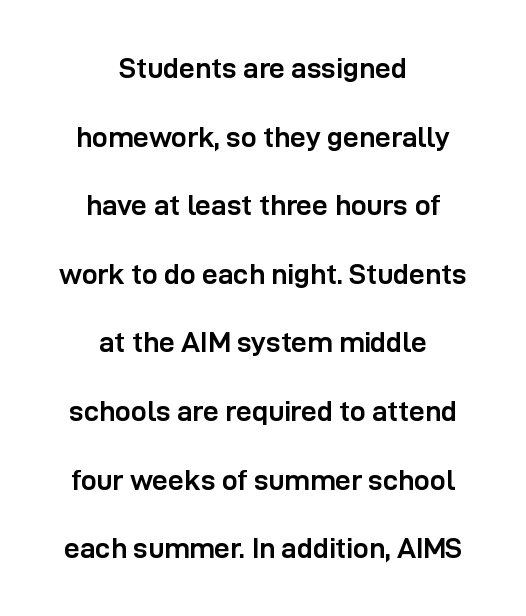
The letters sit at their default tracking, neither squeezed nor spread. How heavy is the stroke? Heavy — this is a bold. Character widths vary here, with narrow letters taking less room than wide ones. Airy leading. Regarding serifs, this sample does without them. Does the lettering tilt? It doesn't — this is upright.
